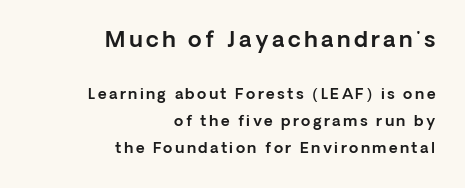
No word sits above an underline. Block one is the big one; block two sits smaller underneath. Notice how the stems are strictly vertical — no italics here. This rendering uses right alignment, leaving the left contour irregular.
